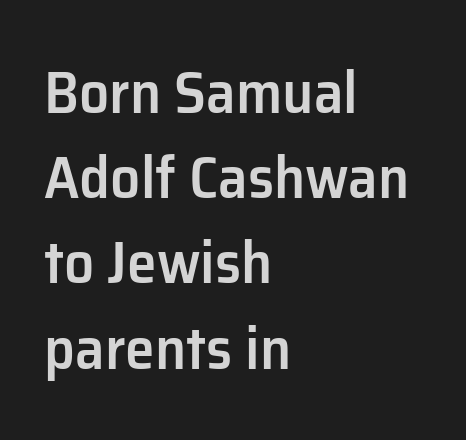
The image shows 60 px semibold sans-serif type, upright; set left-aligned, normal line spacing (1.42x), normal letter spacing, not underlined; low stroke contrast and a medium x-height.
